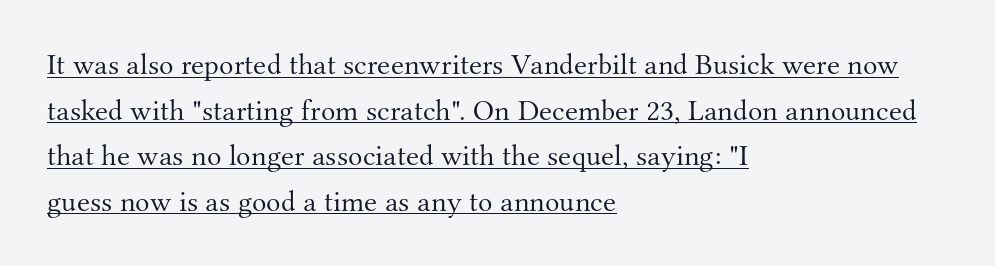
{"serif": "yes", "italic": "no", "bold": "no", "weight": "light", "width": "normal", "stroke_contrast": "medium", "x_height": "small", "monospaced": "no", "underline": "yes", "align": "left", "line_spacing": "normal", "line_spacing_ratio": 1.52, "letter_spacing": "normal", "letter_spacing_em": 0.0, "glyph_px": 30}
